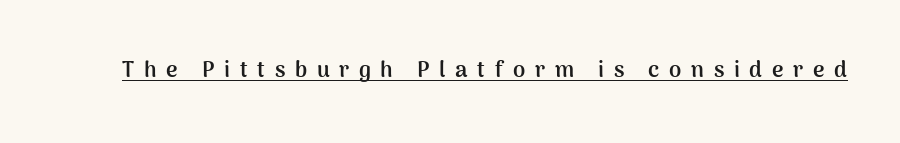
The image shows 22 px bold type, upright; set unusually wide letter spacing (+0.44 em), underlined.
